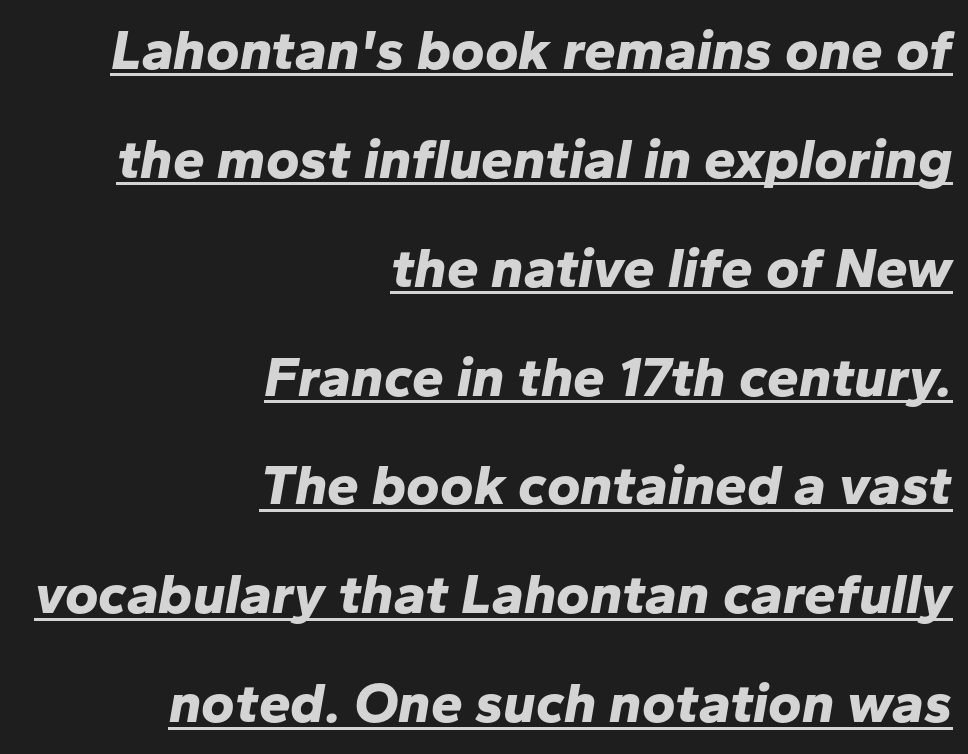
{"italic": "yes", "lean": "right", "slant_degrees": 10, "bold": "yes", "weight": "bold", "width": "normal", "stroke_contrast": "low", "x_height": "medium", "monospaced": "no", "underline": "yes", "align": "right", "line_spacing": "loose", "line_spacing_ratio": 1.91, "letter_spacing": "normal", "letter_spacing_em": 0.0, "glyph_px": 57}
